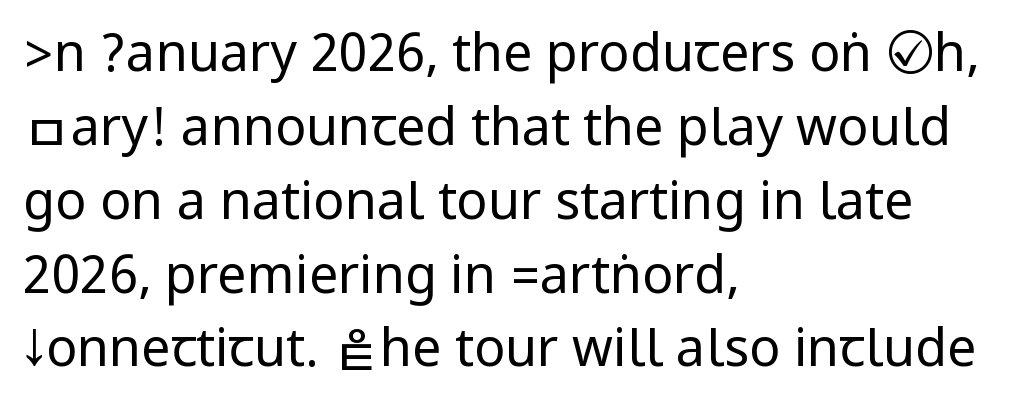
Q: Is the text bold? A: No.
Q: Is the text italic (slanted)? A: No, it is upright.
Q: Is the typeface a serif or a sans-serif typeface? A: Sans-serif.
Q: Is the text underlined? A: No.
Q: How is the paragraph aligned? A: Left-aligned.
Q: Is the spacing between letters normal or unusually wide? A: Normal.
Q: Is the spacing between lines tight, normal or loose? A: Normal.
Q: Width (condensed, normal, or wide)? A: Condensed.
Q: Stroke contrast? A: Low.
